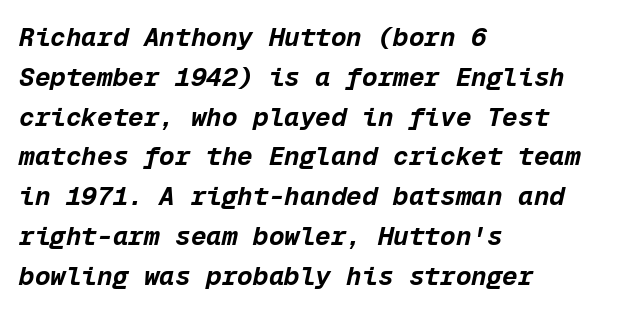
{"italic": "yes", "lean": "right", "slant_degrees": 12, "bold": "yes", "underline": "no", "align": "left", "line_spacing": "normal", "line_spacing_ratio": 1.53, "letter_spacing": "normal", "letter_spacing_em": 0.0, "glyph_px": 26}
